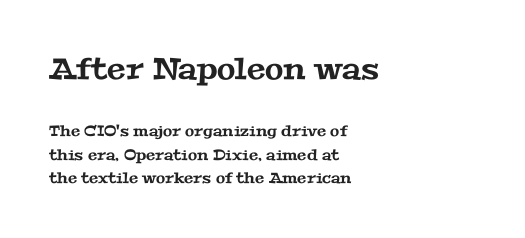
Nobody drew a line under any word here. Normally led — the rows are evenly, conventionally spaced. Default kerning and tracking; the words read as compact shapes. One-word summary of the alignment: left. To sum up the face: it has serifs. Think of a printed novel: that variable character pitch is what you see here.
